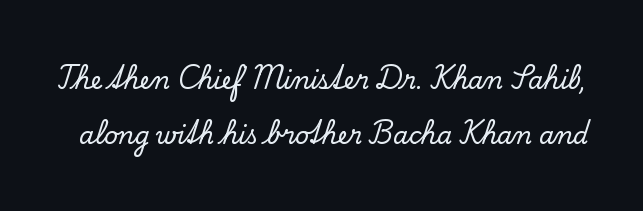
The image shows 24 px text type; set loose line spacing (2.28x), normal letter spacing, not underlined.
